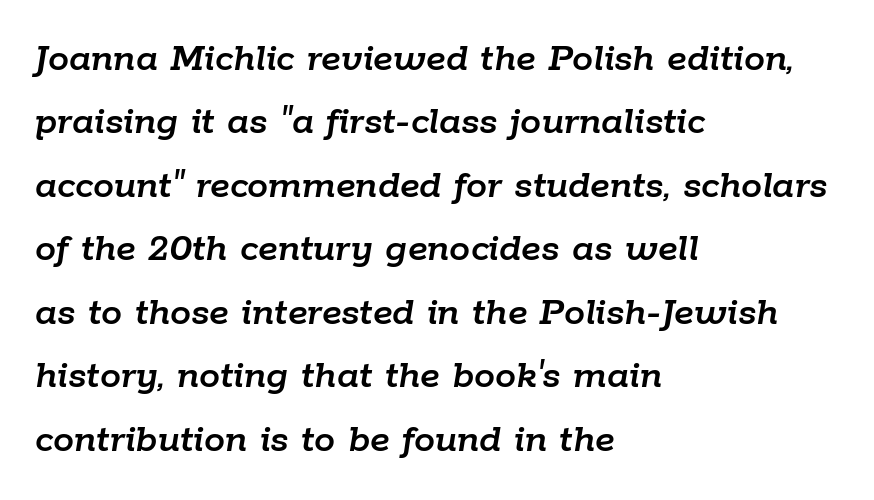
Slant detected: the letters are inclined. Glance below the letters and you will spot only blank space. Notice how the passage keeps a crisp vertical edge on the left only. The passage shown is typed in a proportional face where columns would drift.
